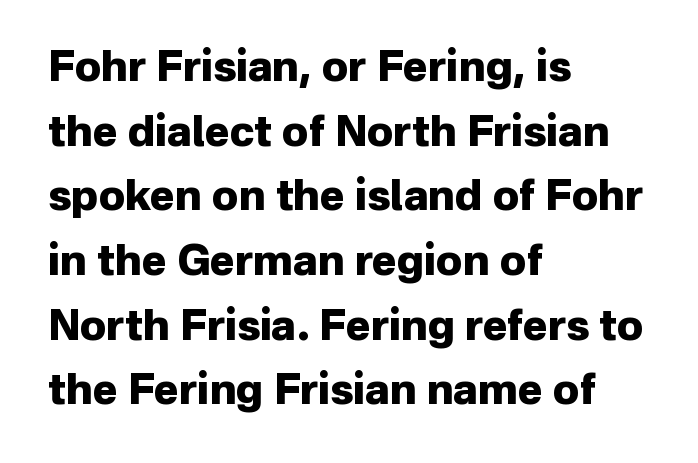
{"serif": "no", "italic": "no", "bold": "yes", "weight": "heavy", "width": "normal", "stroke_contrast": "low", "x_height": "medium", "monospaced": "no", "underline": "no", "align": "left", "line_spacing": "normal", "line_spacing_ratio": 1.54, "letter_spacing": "normal", "letter_spacing_em": 0.0, "glyph_px": 42}
